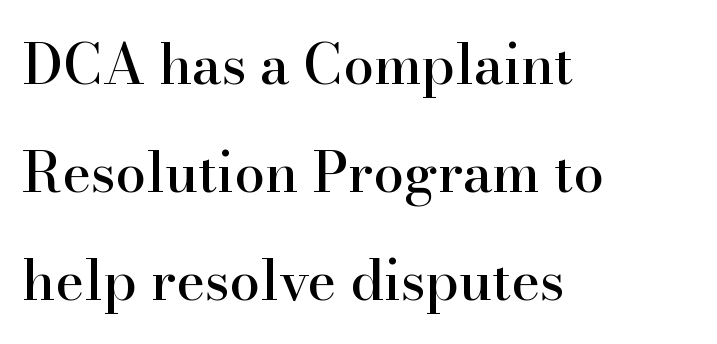
Q: Is the text italic (slanted)? A: No, it is upright.
Q: Is the typeface a serif or a sans-serif typeface? A: Serif.
Q: Is the text underlined? A: No.
Q: How is the paragraph aligned? A: Left-aligned.
Q: Is the spacing between letters normal or unusually wide? A: Normal.
Q: Is the spacing between lines tight, normal or loose? A: Loose.
Q: Width (condensed, normal, or wide)? A: Normal.
Q: Stroke contrast? A: High.
Q: x-height? A: Small.
Q: Monospaced? A: No.
